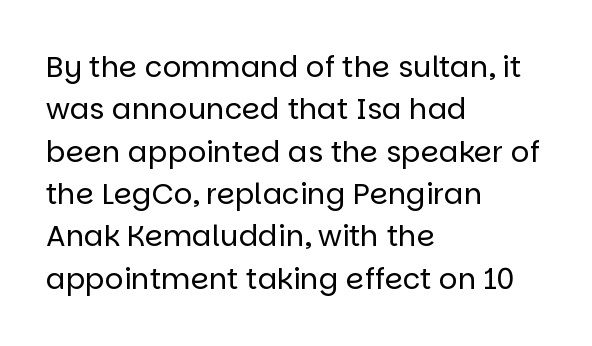
{"serif": "no", "italic": "no", "bold": "no", "weight": "regular", "width": "normal", "stroke_contrast": "low", "x_height": "large", "monospaced": "no", "underline": "no", "align": "left", "line_spacing": "normal", "line_spacing_ratio": 1.46, "letter_spacing": "normal", "letter_spacing_em": 0.0, "glyph_px": 29}
